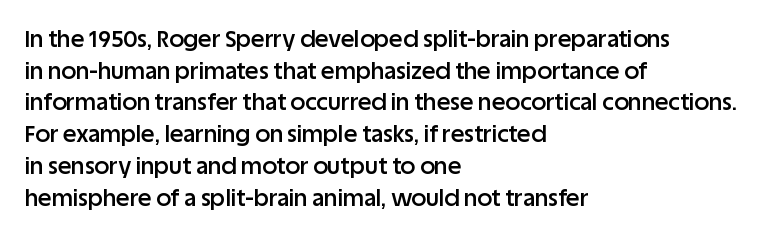
Q: Is the text bold? A: Semi-bold.
Q: Is the text italic (slanted)? A: No, it is upright.
Q: Is the text underlined? A: No.
Q: How is the paragraph aligned? A: Left-aligned.
Q: Is the spacing between letters normal or unusually wide? A: Normal.
Q: Is the spacing between lines tight, normal or loose? A: Normal.
